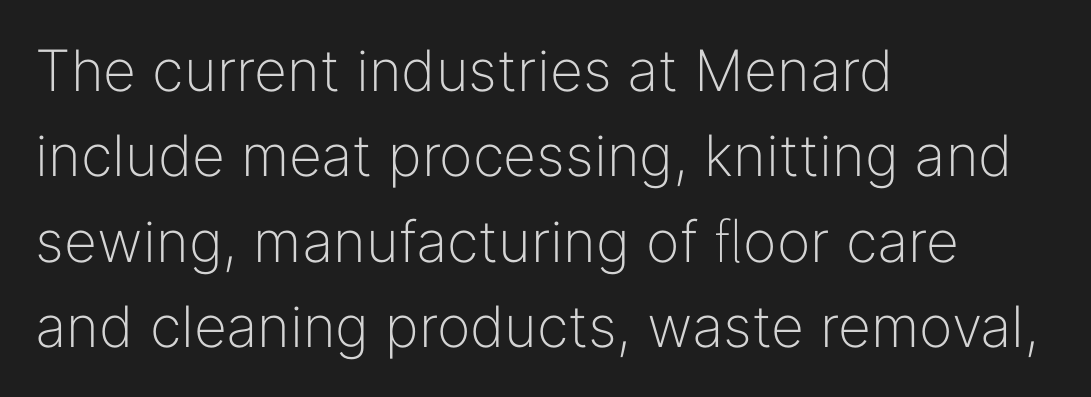
The image shows 57 px light sans-serif type, upright; set left-aligned, normal line spacing (1.5x), normal letter spacing, not underlined; low stroke contrast and a medium x-height.
